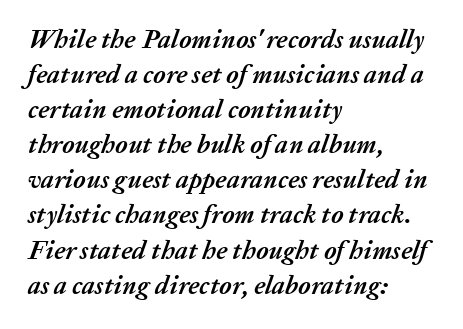
{"italic": "yes", "lean": "right", "slant_degrees": 20, "bold": "yes", "underline": "no", "align": "left", "line_spacing": "normal", "line_spacing_ratio": 1.35, "letter_spacing": "normal", "letter_spacing_em": 0.0, "glyph_px": 26}
